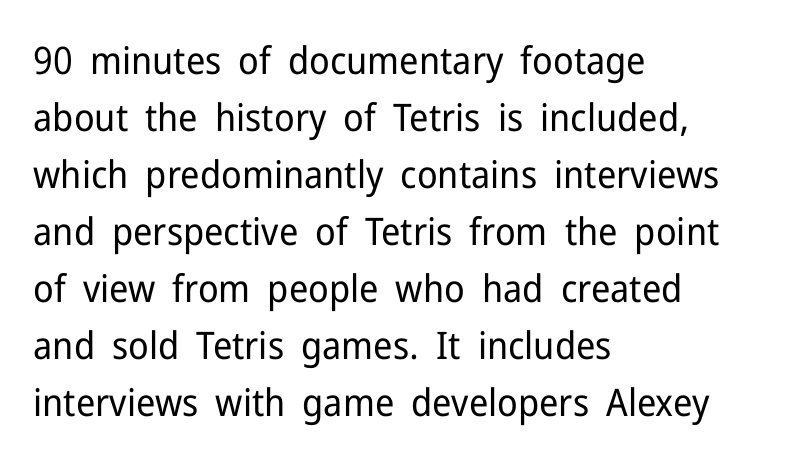
The image shows 38 px regular-weight sans-serif type, upright; set left-aligned, normal line spacing (1.5x), normal letter spacing, not underlined; low stroke contrast and a medium x-height.
